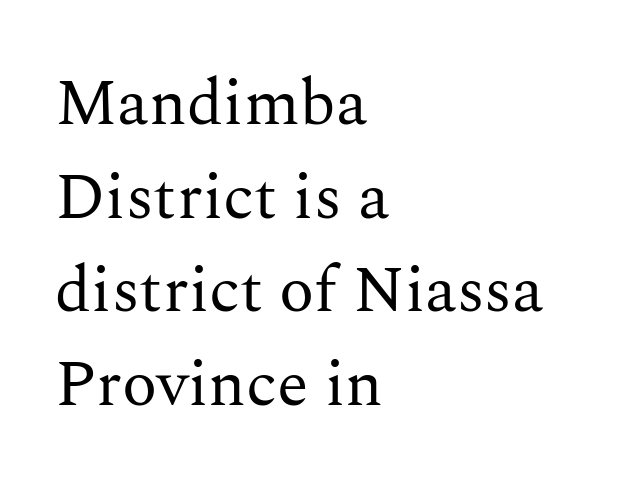
Spacing verdict: proportional, widths tailored to each character. Italic? Not at all — the glyphs are vertical. This rendering employs a face with finishing strokes, i.e., a serif. This sample keeps an unexceptional amount of space between lines. Check under the words: just untouched page.
